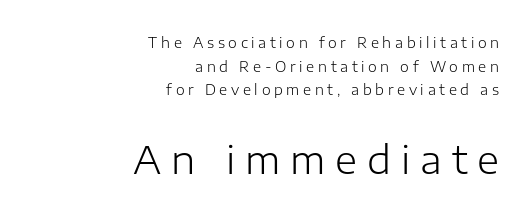
Q: Is the text bold? A: No.
Q: Is the text italic (slanted)? A: No, it is upright.
Q: Is the typeface a serif or a sans-serif typeface? A: Sans-serif.
Q: Is the text underlined? A: No.
Q: How is the paragraph aligned? A: Right-aligned.
Q: Is the spacing between letters normal or unusually wide? A: Unusually wide.
Q: Is the spacing between lines tight, normal or loose? A: Normal.
Q: Which block of text is set in a larger size, the first (top) or the second (bottom)? A: The second (bottom) one.
Q: Width (condensed, normal, or wide)? A: Normal.
Q: Stroke contrast? A: Low.
Q: x-height? A: Medium.
Q: Monospaced? A: No.
